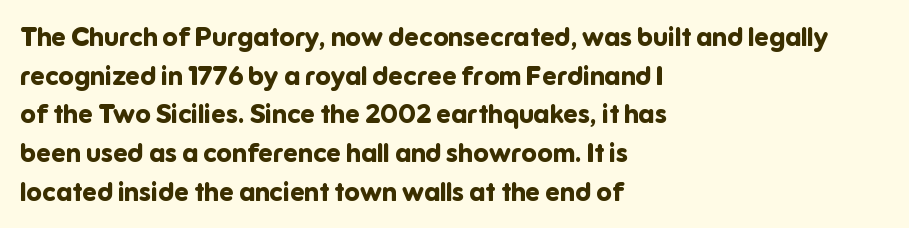
{"italic": "no", "bold": "yes", "underline": "no", "align": "left", "line_spacing": "normal", "line_spacing_ratio": 1.49, "letter_spacing": "normal", "letter_spacing_em": 0.0, "glyph_px": 26}
